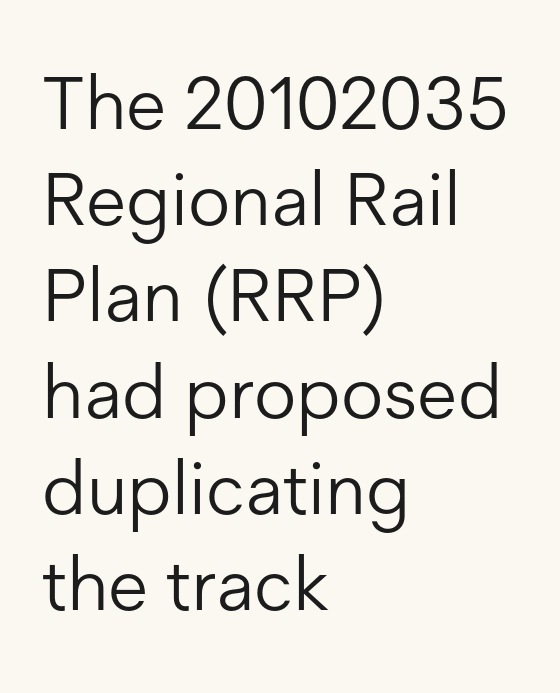
{"serif": "no", "italic": "no", "bold": "no", "weight": "light", "width": "normal", "stroke_contrast": "low", "x_height": "medium", "monospaced": "no", "underline": "no", "align": "left", "line_spacing": "normal", "line_spacing_ratio": 1.3, "letter_spacing": "normal", "letter_spacing_em": 0.0, "glyph_px": 74}
